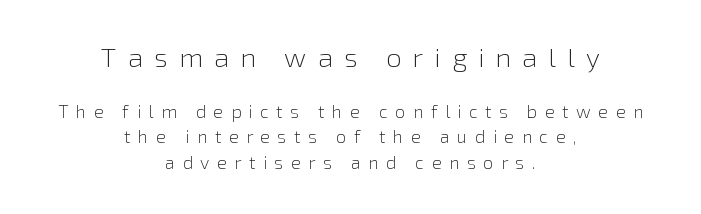
{"italic": "no", "bold": "no", "underline": "no", "align": "center", "line_spacing": "normal", "line_spacing_ratio": 1.42, "letter_spacing": "wide", "letter_spacing_em": 0.42, "larger_block": "first", "size_ratio": 1.5, "glyph_px": 27}
